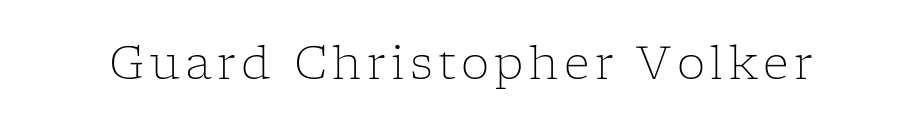
Q: Is the text bold? A: No.
Q: Is the text italic (slanted)? A: No, it is upright.
Q: Is the typeface a serif or a sans-serif typeface? A: Serif.
Q: Is the text underlined? A: No.
Q: Width (condensed, normal, or wide)? A: Normal.
Q: Stroke contrast? A: Low.
Q: x-height? A: Medium.
Q: Monospaced? A: No.
